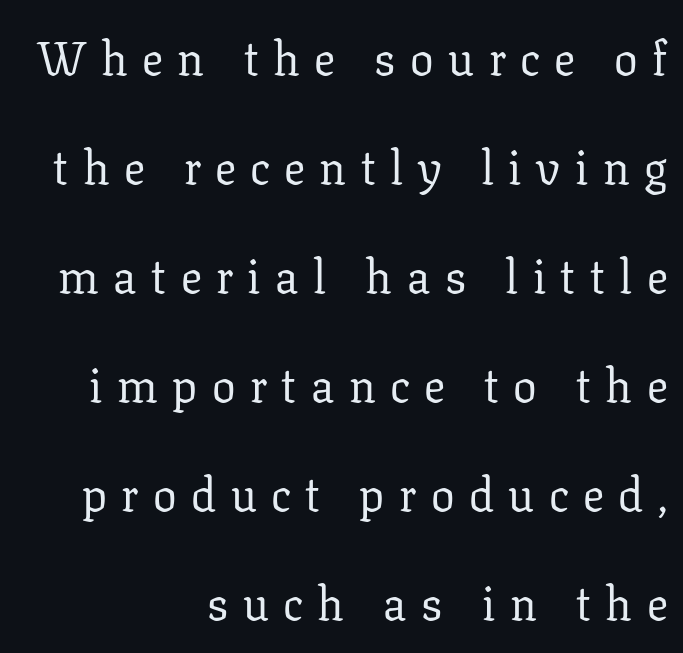
The passage shown has open, widely tracked lettering throughout. A quiet, ordinary-to-light weight characterises the typeface. Ascenders rise straight up at ninety degrees. The paragraph shown leans on its right margin.
